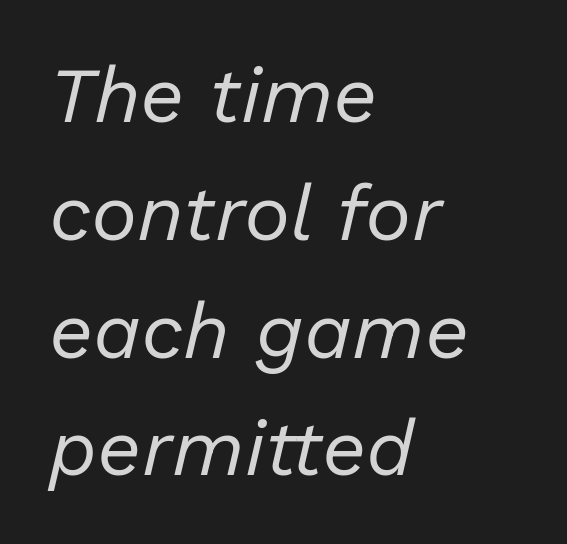
The image shows 78 px regular-weight type, italic (leaning right); set left-aligned, normal line spacing (1.51x), normal letter spacing, not underlined; low stroke contrast and a medium x-height.
